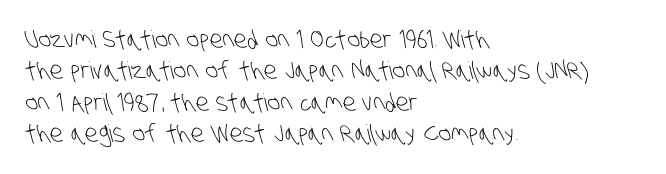
The image shows 24 px text type; set left-aligned, normal line spacing (1.31x), normal letter spacing, not underlined.
